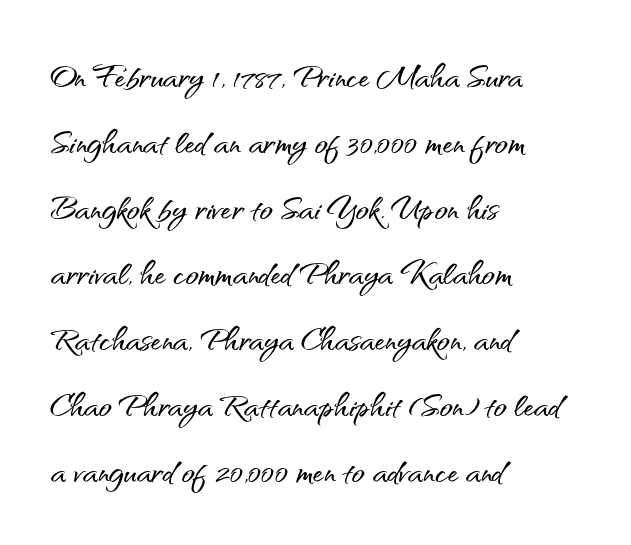
Q: Is the text italic (slanted)? A: Yes.
Q: Is the typeface a serif or a sans-serif typeface? A: Sans-serif.
Q: Is the text underlined? A: No.
Q: How is the paragraph aligned? A: Left-aligned.
Q: Is the spacing between letters normal or unusually wide? A: Normal.
Q: Is the spacing between lines tight, normal or loose? A: Normal.
Q: Width (condensed, normal, or wide)? A: Normal.
Q: Stroke contrast? A: Medium.
Q: x-height? A: Small.
Q: Monospaced? A: No.
